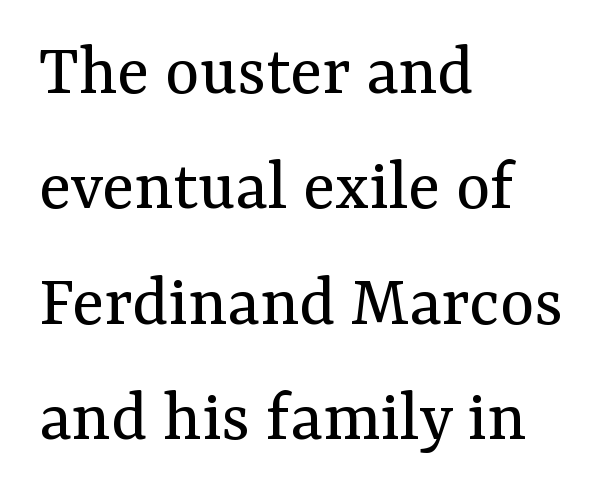
The image shows 74 px regular-weight serif type, upright; set left-aligned, normal line spacing (1.56x), normal letter spacing, not underlined; medium stroke contrast and a medium x-height.
